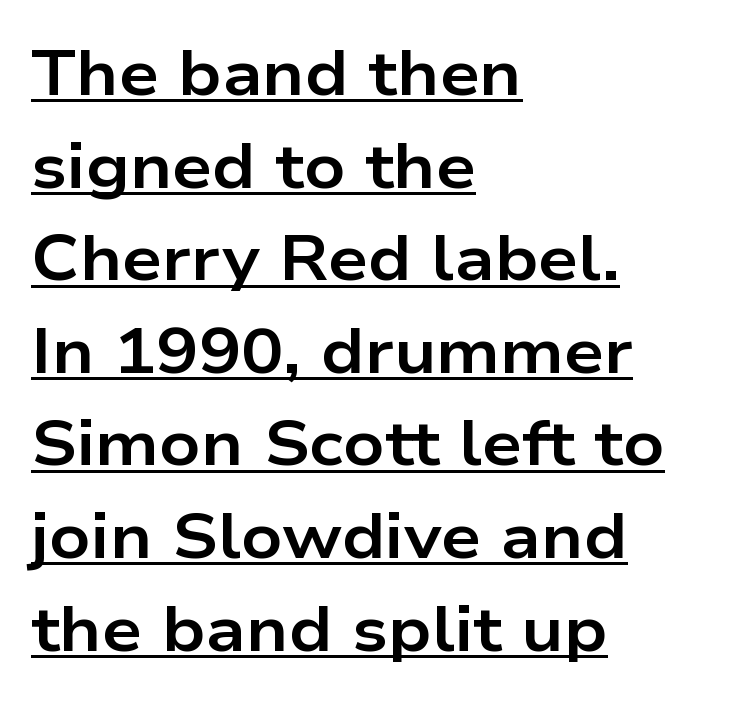
Q: Is the text bold? A: Yes.
Q: Is the text italic (slanted)? A: No, it is upright.
Q: Is the typeface a serif or a sans-serif typeface? A: Sans-serif.
Q: Is the text underlined? A: Yes.
Q: How is the paragraph aligned? A: Left-aligned.
Q: Is the spacing between letters normal or unusually wide? A: Normal.
Q: Is the spacing between lines tight, normal or loose? A: Normal.
Q: Width (condensed, normal, or wide)? A: Wide.
Q: Stroke contrast? A: Low.
Q: x-height? A: Medium.
Q: Monospaced? A: No.
